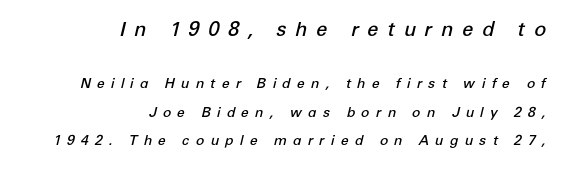
The passage shown stacks its lines with a broad gap. In terms of letterspacing, this is a distinctly airy, spread setting. Descender tails drop into unmarked territory. The glyphs have the mass of a demibold cut, below bold. Horizontal alignment here is rightward, an uncommon choice for prose.
